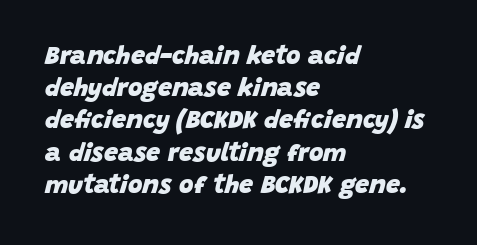
Q: Is the text bold? A: Yes.
Q: Is the text italic (slanted)? A: Yes, it leans right by about 15 degrees.
Q: Is the text underlined? A: No.
Q: How is the paragraph aligned? A: Left-aligned.
Q: Is the spacing between letters normal or unusually wide? A: Normal.
Q: Is the spacing between lines tight, normal or loose? A: Normal.
